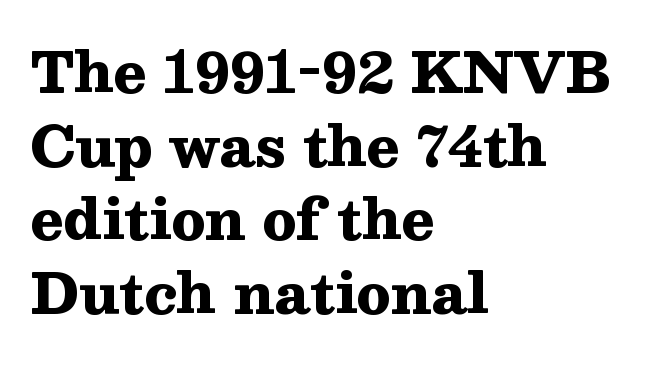
The image shows 55 px heavy, wide serif type, upright; set left-aligned, normal line spacing (1.34x), normal letter spacing, not underlined; medium stroke contrast and a medium x-height.
